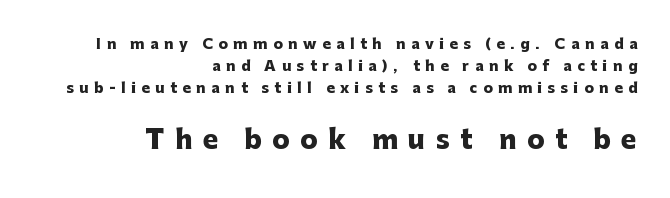
Does the leading feel generous? No, just average. The ragged edge is on the left, which tells us the setting is flush right. Each glyph is drawn with heavy, bold strokes. Tracking here is generous; glyphs stand well apart from one another. No word sits above an underline. Size contrast runs from small at the top to large at the bottom.
